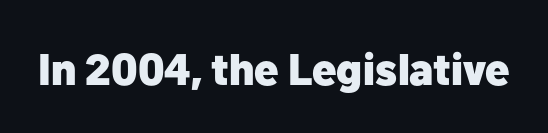
Do the letters lean? They stand straight. The gap between lines stays unmarked. Look at the stroke-to-counter ratio: heavy, a bold. This is sans-serif lettering, the kind often seen on screens and signage. The horizontal fit of the characters is conventional and even. A typesetter would call this proportional, since set widths differ per character.
